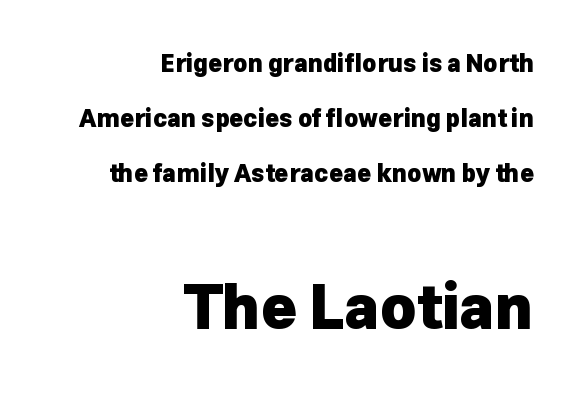
The image shows 61 px heavy sans-serif type, upright; set right-aligned, loose line spacing (2.3x), normal letter spacing, not underlined; the second (bottom) block is 2.54x larger; low stroke contrast and a medium x-height.
